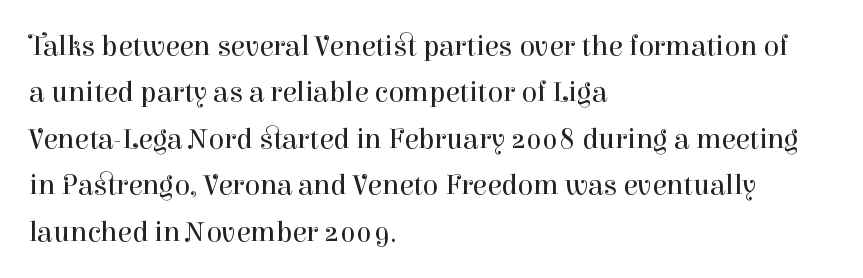
Here the designer chose a conventional face with non-uniform glyph widths. Line starts are locked; line ends wander. Ordinary non-slanted type is in use. Vertically, the passage feels balanced, rows spaced as you'd expect. Small tapered or slab feet sit at the stroke ends, so this counts as serif. Think standard paragraph weight, or any step lighter than that.
